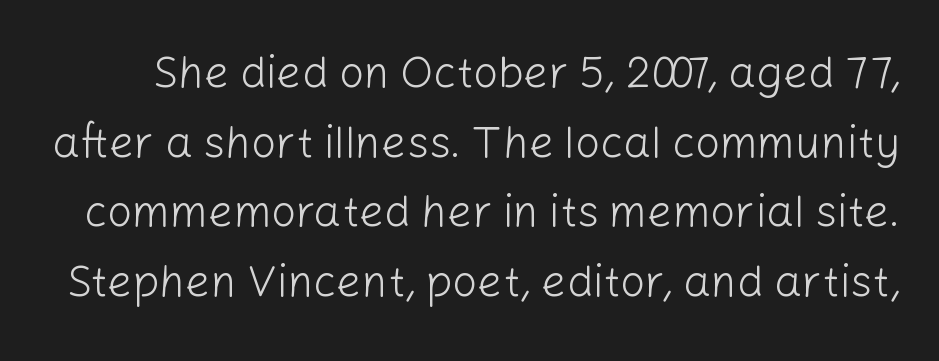
Q: Is the text bold? A: No.
Q: Is the text italic (slanted)? A: No, it is upright.
Q: Is the typeface a serif or a sans-serif typeface? A: Sans-serif.
Q: Is the text underlined? A: No.
Q: Is the spacing between letters normal or unusually wide? A: Normal.
Q: Is the spacing between lines tight, normal or loose? A: Normal.
Q: Width (condensed, normal, or wide)? A: Normal.
Q: Stroke contrast? A: Low.
Q: x-height? A: Medium.
Q: Monospaced? A: No.
